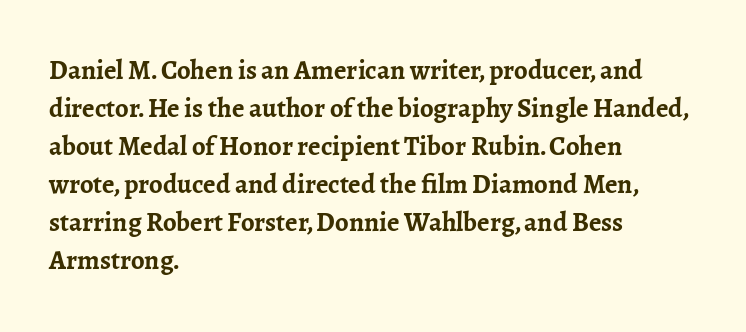
Nothing unusual about the tracking: characters are spaced as the font intends. Glance below the letters and you will spot only blank space. Designer's note — italics off, roman on. Alignment: flush left.
